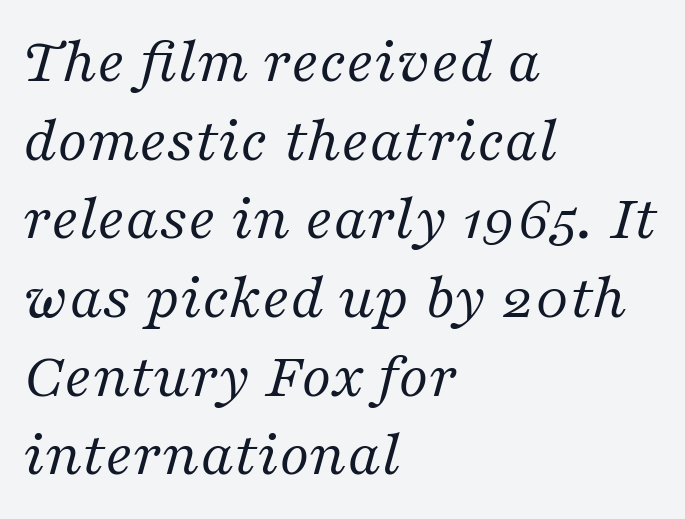
Q: Is the text bold? A: No.
Q: Is the text italic (slanted)? A: Yes, it leans right by about 16 degrees.
Q: Is the typeface a serif or a sans-serif typeface? A: Serif.
Q: Is the text underlined? A: No.
Q: How is the paragraph aligned? A: Left-aligned.
Q: Is the spacing between letters normal or unusually wide? A: Normal.
Q: Width (condensed, normal, or wide)? A: Normal.
Q: Stroke contrast? A: Medium.
Q: x-height? A: Medium.
Q: Monospaced? A: No.
